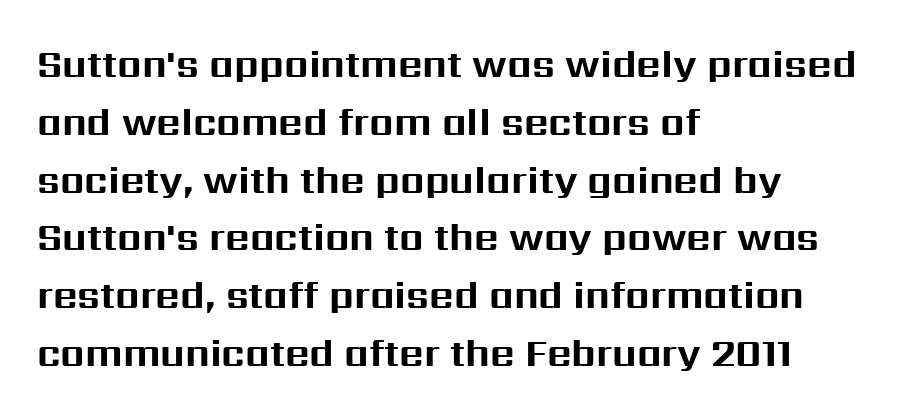
The image shows 38 px bold sans-serif type, upright; set left-aligned, normal line spacing (1.52x), normal letter spacing, not underlined; medium stroke contrast and a medium x-height.
